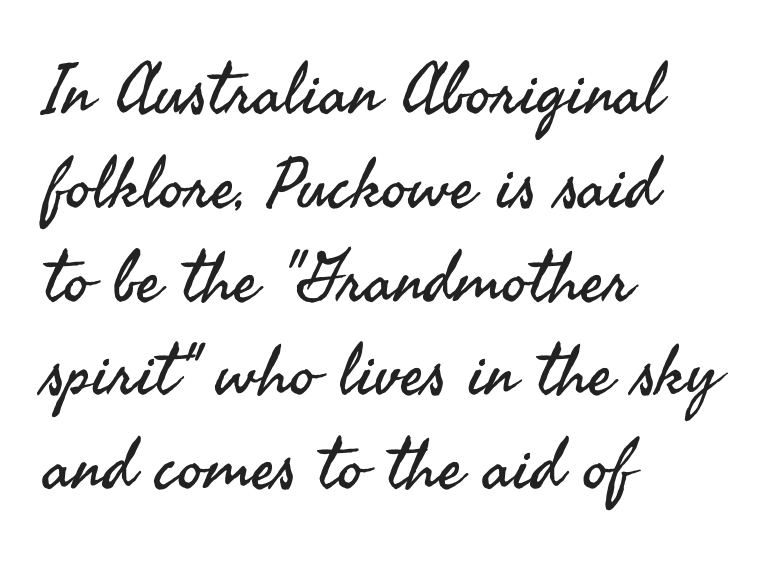
Lines of text with bare space underneath. Is the letter spacing exaggerated? No — it looks like the ordinary default. A sans-serif font was chosen for this passage. The rendering uses natural spacing where letterforms have individual widths.
